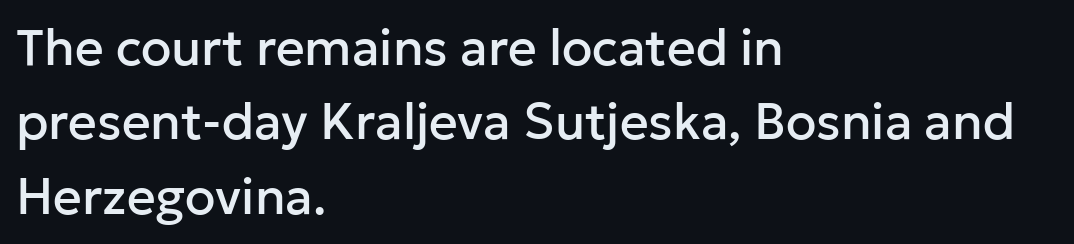
Leading matches the norm, producing a regular column. Layout note: lines flush left. This is roman type, the default non-slanted kind. Beneath every word, the page is bare.
